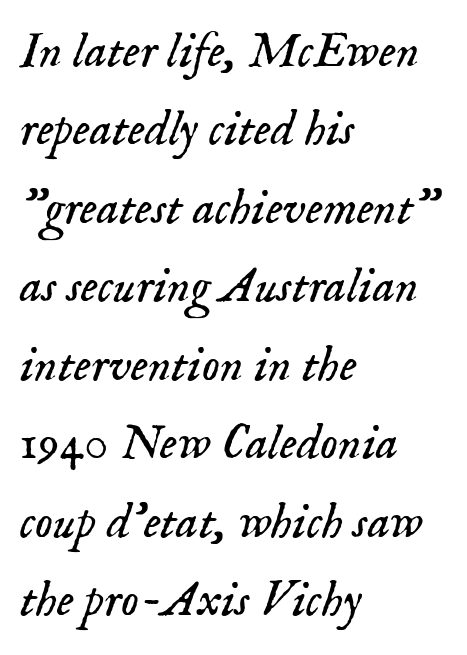
{"serif": "yes", "italic": "yes", "lean": "right", "slant_degrees": 18, "bold": "no", "weight": "light", "width": "normal", "stroke_contrast": "low", "x_height": "small", "monospaced": "no", "underline": "no", "align": "left", "line_spacing": "normal", "line_spacing_ratio": 1.57, "letter_spacing": "normal", "letter_spacing_em": 0.0, "glyph_px": 50}
